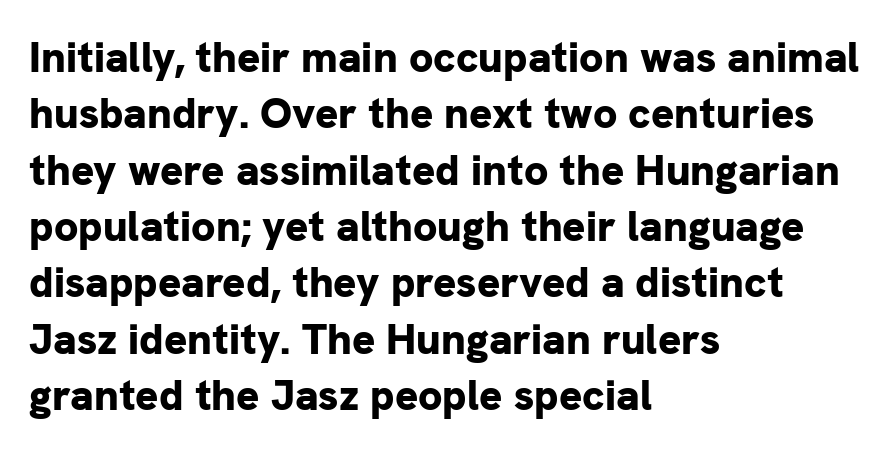
Q: Is the text bold? A: Yes.
Q: Is the text italic (slanted)? A: No, it is upright.
Q: Is the typeface a serif or a sans-serif typeface? A: Sans-serif.
Q: Is the text underlined? A: No.
Q: How is the paragraph aligned? A: Left-aligned.
Q: Is the spacing between letters normal or unusually wide? A: Normal.
Q: Is the spacing between lines tight, normal or loose? A: Normal.
Q: Width (condensed, normal, or wide)? A: Normal.
Q: Stroke contrast? A: Low.
Q: x-height? A: Medium.
Q: Monospaced? A: No.
